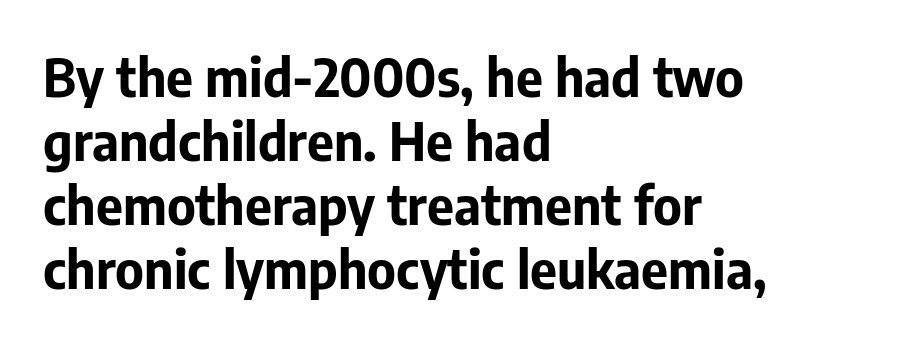
{"serif": "no", "italic": "no", "bold": "yes", "weight": "bold", "width": "normal", "stroke_contrast": "low", "x_height": "medium", "monospaced": "no", "underline": "no", "align": "left", "line_spacing_ratio": 1.23, "letter_spacing": "normal", "letter_spacing_em": 0.0, "glyph_px": 52}
